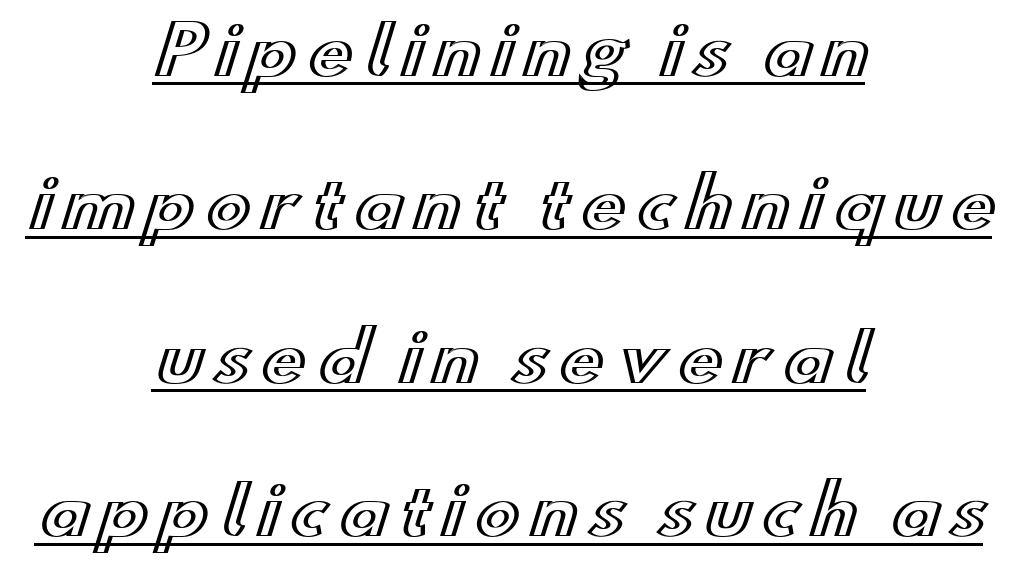
The image shows 67 px wide type; set centered, loose line spacing (2.29x), underlined; a small x-height.
